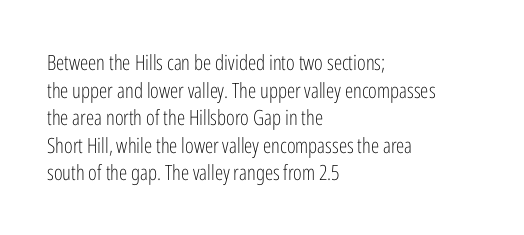
Teacher's note: observe the even left margin — that is flush-left alignment. The line texture is even and compact thanks to regular tracking. The lettering stays uniformly vertical, giving the passage a roman look. The baseline area is clear.
